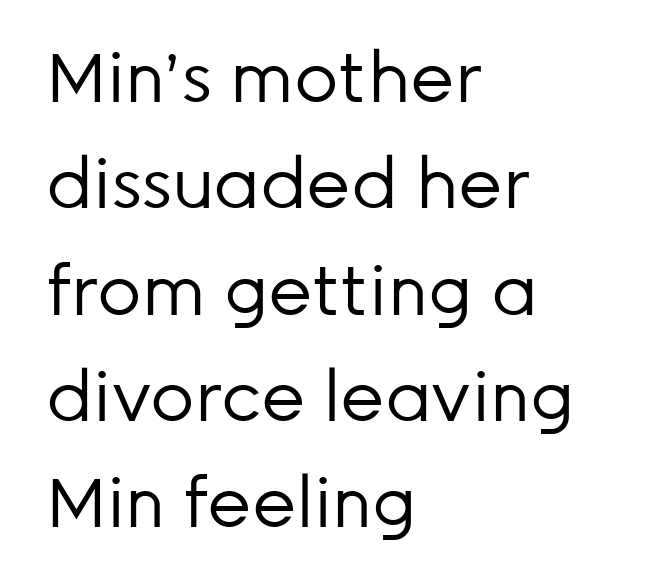
Q: Is the text bold? A: No.
Q: Is the text italic (slanted)? A: No, it is upright.
Q: Is the typeface a serif or a sans-serif typeface? A: Sans-serif.
Q: Is the text underlined? A: No.
Q: How is the paragraph aligned? A: Left-aligned.
Q: Is the spacing between letters normal or unusually wide? A: Normal.
Q: Is the spacing between lines tight, normal or loose? A: Normal.
Q: Width (condensed, normal, or wide)? A: Normal.
Q: Stroke contrast? A: Low.
Q: x-height? A: Medium.
Q: Monospaced? A: No.
